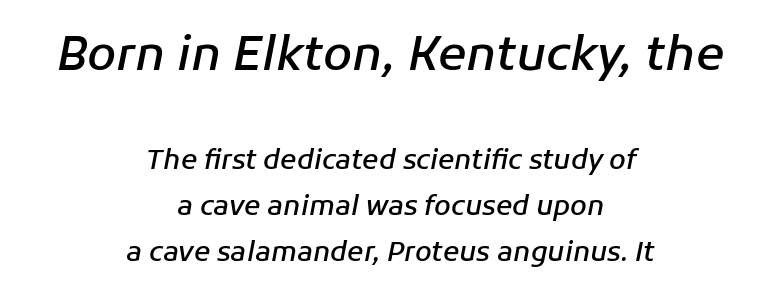
Posture: slanted. These lines stack symmetrically, like a column narrowing and widening about its center. The string is rendered with underlining switched off. Proportional: the letters do not fall into vertical columns. Caption: upper text group enlarged, lower text group reduced.
